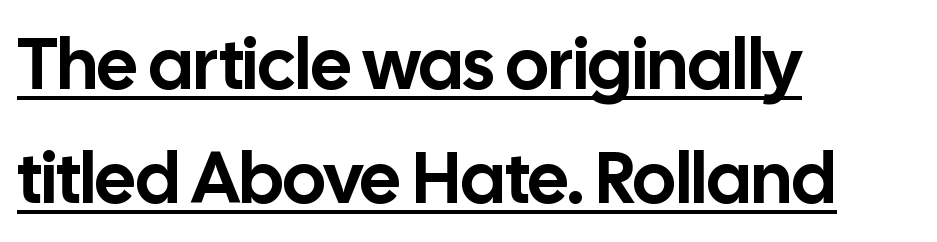
The image shows 72 px sans-serif type, upright; set left-aligned, normal line spacing (1.58x), normal letter spacing, underlined; low stroke contrast and a medium x-height.
